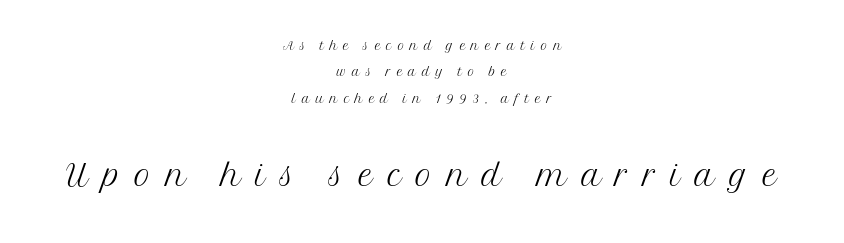
Check the space under the baseline: it is left empty. The rendering inserts visible extra space after every character. Each line is balanced around a shared central axis.
